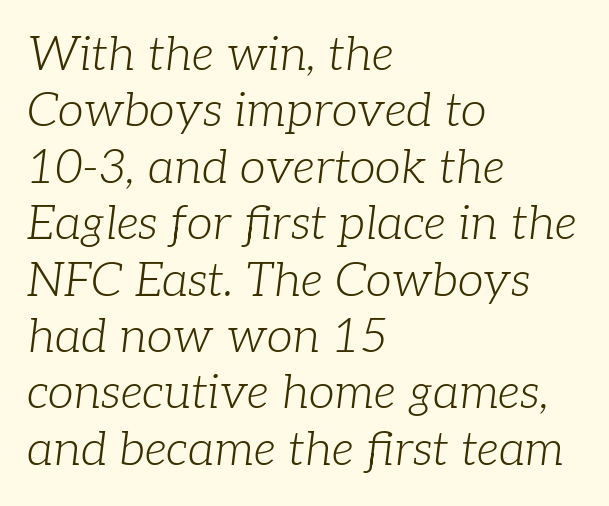
Stems here are at most as thick as an everyday book face. Nobody drew a line under any word here. Students, note that the glyphs here touch the page at normal intervals. The letters advance in unequal steps, a hallmark of proportional type.
